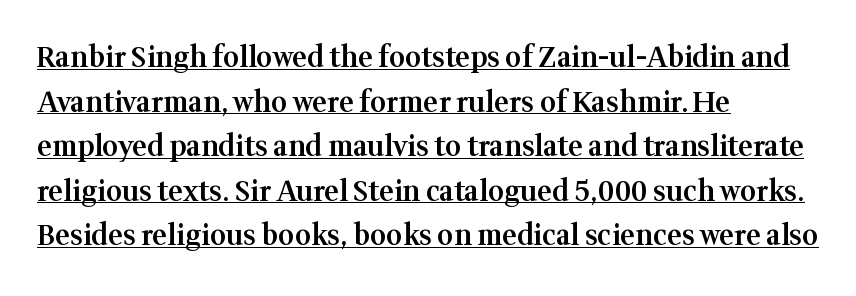
The vertical gap from one line to the next is medium. Nothing unusual about the tracking: characters are spaced as the font intends. Tall strokes in this sample are plumb rather than angled. Each letter keeps its own natural width here, so spacing adapts to shape. Stroke terminals: seriffed.
